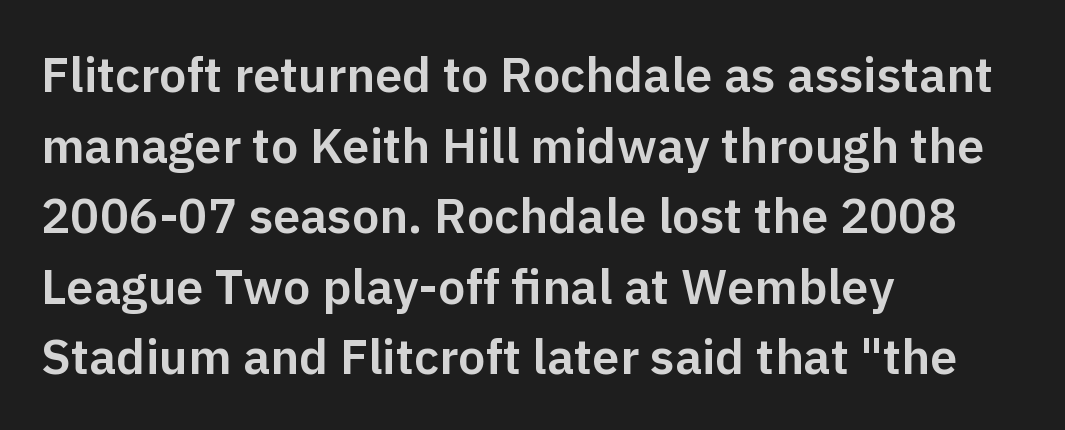
Descender tails drop into unmarked territory. The passage shown is typed in a proportional face where columns would drift. A typesetter would label this face a sans. Honestly, the letter spacing is just normal — you wouldn't notice it. When letters stand straight like this, we call the style roman or upright.
